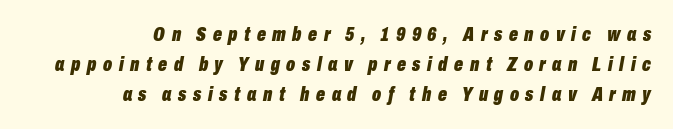
Typographic density is high because the face is bold. The string is rendered with underlining switched off. Compared with a flush-left layout, this one pins lines to the opposite, right side. Compared with typical body copy, the letter spacing here is much looser. What's the leading like? Ordinary, nothing unusual. Looking at the ascenders, they clearly lean.
